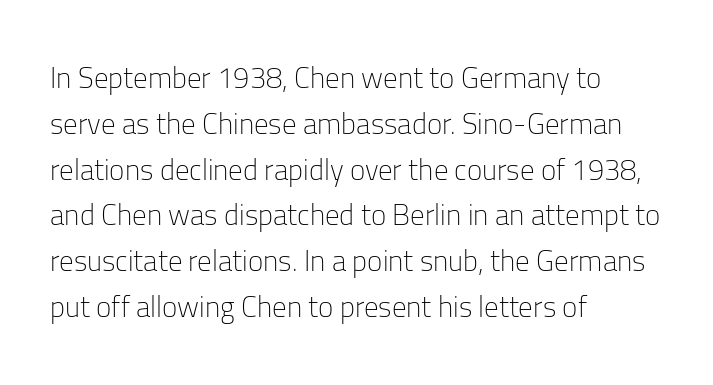
The image shows 29 px light sans-serif type, upright; set left-aligned, normal line spacing (1.58x), normal letter spacing, not underlined; low stroke contrast and a medium x-height.
